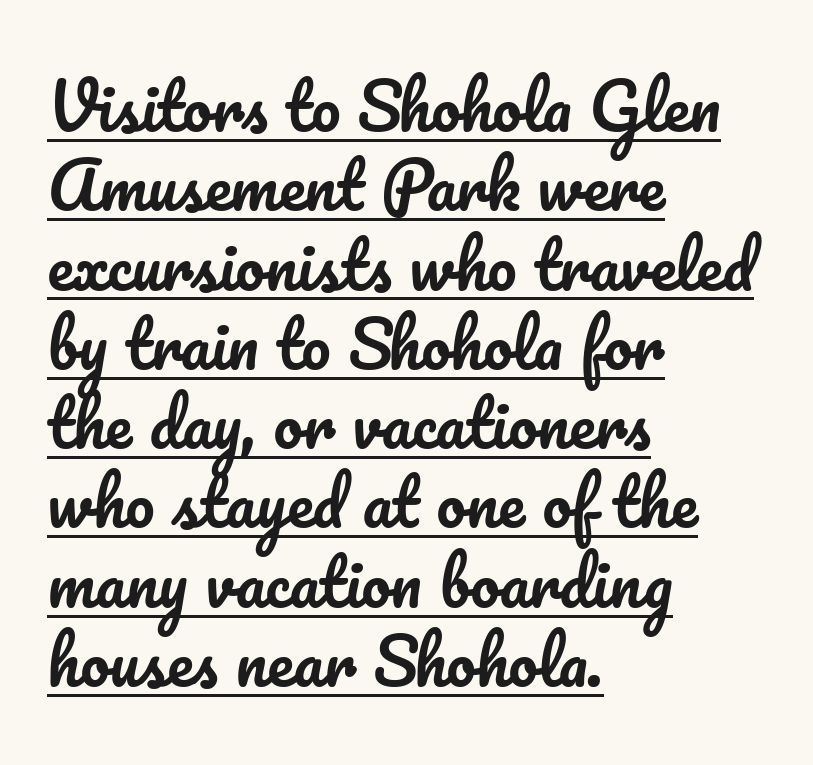
The image shows 65 px text type; set left-aligned, line spacing 1.22x, normal letter spacing, underlined; low stroke contrast and a small x-height.
